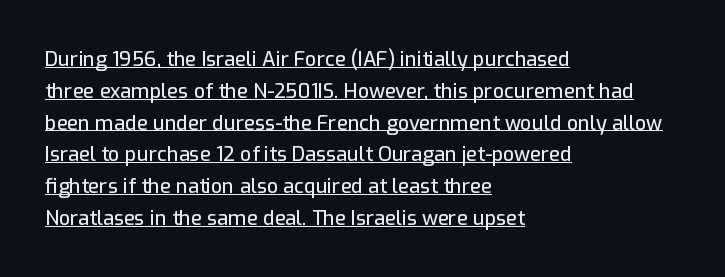
The image shows 20 px text type, upright; set left-aligned, normal line spacing (1.59x), normal letter spacing, underlined.
